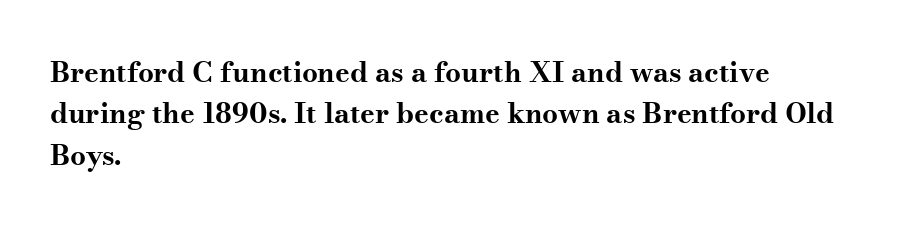
The words here are not underlined. Leading: standard. Do the characters align in a grid? No, the font is proportional. Words appear dense and cohesive because spacing is normal. Is this a sans? No — the strokes have serifs.
